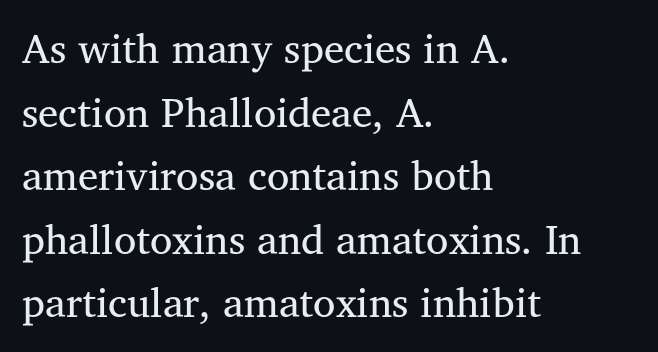
The image shows 41 px regular-weight serif type, upright; set left-aligned, normal line spacing (1.55x), normal letter spacing, not underlined; medium stroke contrast and a medium x-height.
